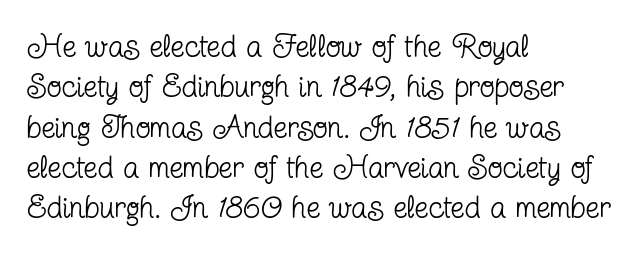
Q: Is the text bold? A: No.
Q: Is the text italic (slanted)? A: No, it is upright.
Q: Is the typeface a serif or a sans-serif typeface? A: Serif.
Q: Is the text underlined? A: No.
Q: How is the paragraph aligned? A: Left-aligned.
Q: Is the spacing between letters normal or unusually wide? A: Normal.
Q: Is the spacing between lines tight, normal or loose? A: Normal.
Q: Width (condensed, normal, or wide)? A: Condensed.
Q: Stroke contrast? A: Low.
Q: x-height? A: Medium.
Q: Monospaced? A: No.
